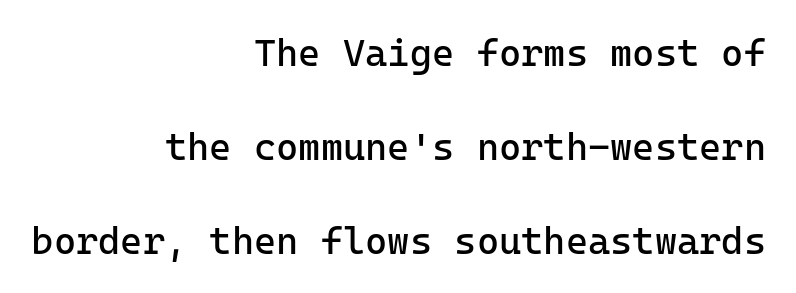
{"serif": "no", "italic": "no", "bold": "no", "weight": "regular", "width": "normal", "stroke_contrast": "low", "x_height": "medium", "monospaced": "yes", "underline": "no", "align": "right", "line_spacing": "loose", "line_spacing_ratio": 2.47, "letter_spacing": "normal", "letter_spacing_em": 0.0, "glyph_px": 38}
